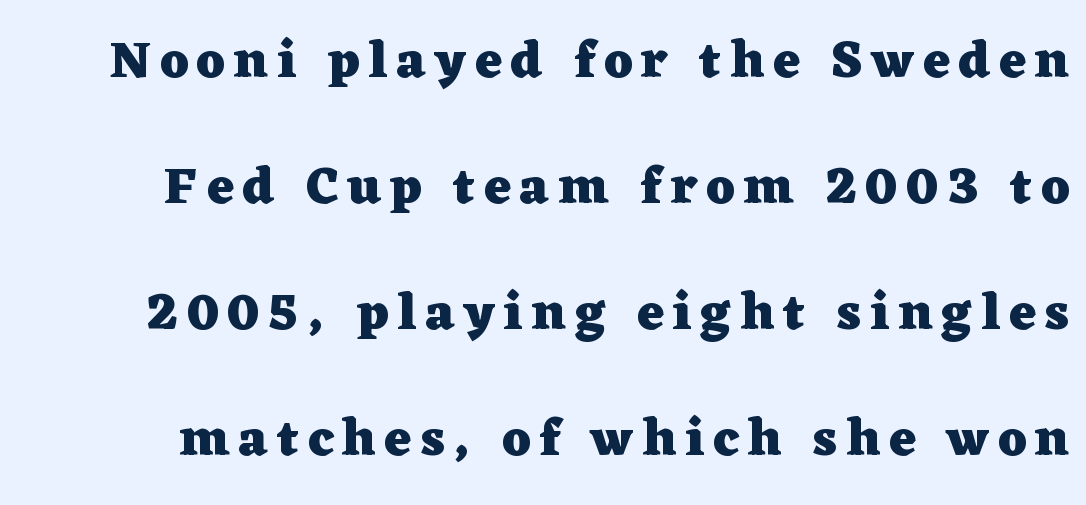
Q: Is the text bold? A: Yes.
Q: Is the text italic (slanted)? A: No, it is upright.
Q: Is the typeface a serif or a sans-serif typeface? A: Serif.
Q: Is the text underlined? A: No.
Q: Is the spacing between lines tight, normal or loose? A: Loose.
Q: Width (condensed, normal, or wide)? A: Wide.
Q: Stroke contrast? A: Low.
Q: x-height? A: Medium.
Q: Monospaced? A: No.
